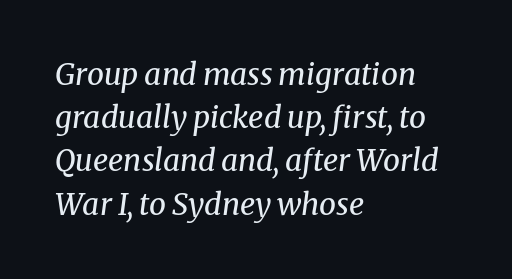
Q: Is the text bold? A: No.
Q: Is the text italic (slanted)? A: Yes, it leans right by about 8 degrees.
Q: Is the typeface a serif or a sans-serif typeface? A: Serif.
Q: Is the text underlined? A: No.
Q: How is the paragraph aligned? A: Left-aligned.
Q: Is the spacing between letters normal or unusually wide? A: Normal.
Q: Is the spacing between lines tight, normal or loose? A: Normal.
Q: Width (condensed, normal, or wide)? A: Normal.
Q: Stroke contrast? A: Medium.
Q: x-height? A: Medium.
Q: Monospaced? A: No.
